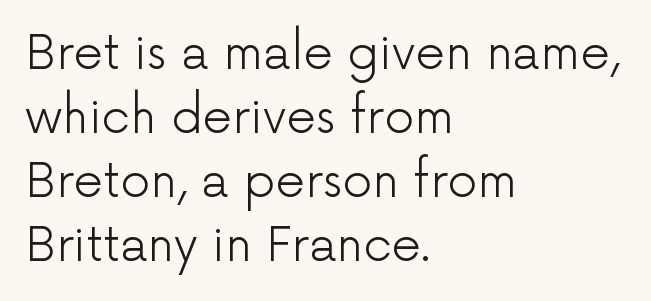
The image shows 47 px light sans-serif type, upright; set left-aligned, normal line spacing (1.36x), normal letter spacing, not underlined; low stroke contrast and a medium x-height.
